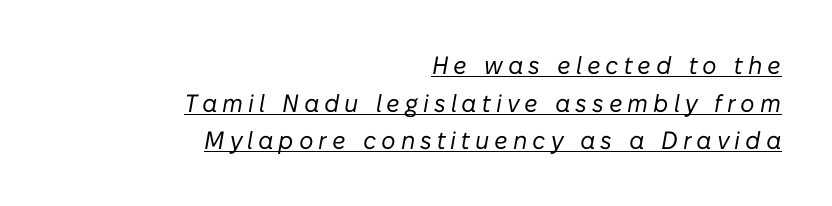
The image shows 25 px text type, italic (leaning right); set right-aligned, normal line spacing (1.51x), unusually wide letter spacing (+0.2 em), underlined.
